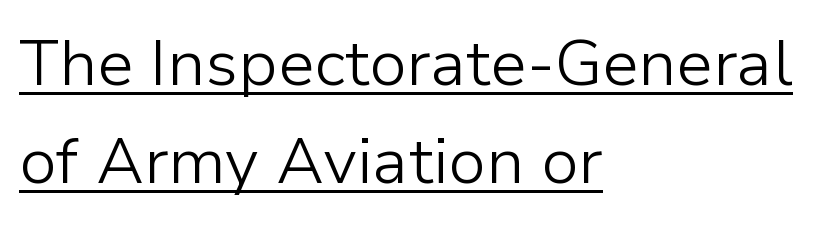
{"serif": "no", "italic": "no", "bold": "no", "weight": "light", "width": "normal", "stroke_contrast": "low", "x_height": "medium", "monospaced": "no", "underline": "yes", "align": "left", "line_spacing": "normal", "line_spacing_ratio": 1.51, "letter_spacing": "normal", "letter_spacing_em": 0.0, "glyph_px": 65}
